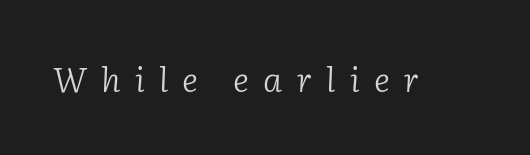
The image shows 34 px light serif type, italic (leaning right); set unusually wide letter spacing (+0.42 em), not underlined; low stroke contrast and a medium x-height.
